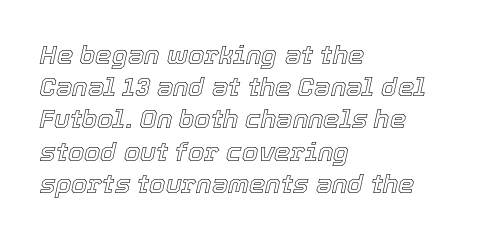
{"italic": "yes", "lean": "right", "slant_degrees": 12, "underline": "no", "align": "left", "line_spacing_ratio": 1.24, "letter_spacing": "normal", "letter_spacing_em": 0.0, "glyph_px": 26}
